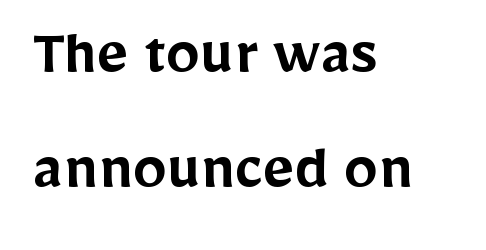
{"serif": "no", "italic": "no", "bold": "semi", "weight": "semibold", "width": "normal", "stroke_contrast": "low", "x_height": "medium", "monospaced": "no", "underline": "no", "align": "left", "line_spacing": "normal", "line_spacing_ratio": 1.69, "letter_spacing": "normal", "letter_spacing_em": 0.0, "glyph_px": 68}
